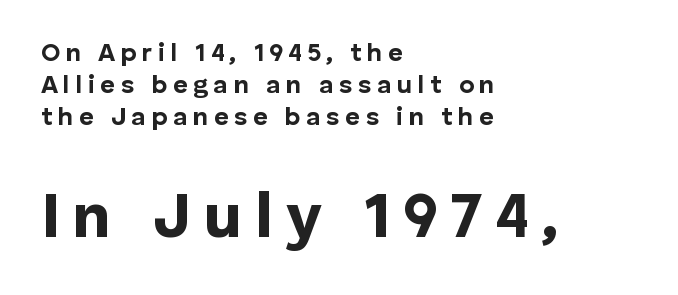
These lines are set flush left with a ragged right edge. Of the two passages, the one underneath uses the larger point size. Look at the tracking — it's clearly loosened, letters drifting apart. Nobody drew a line under any word here.
